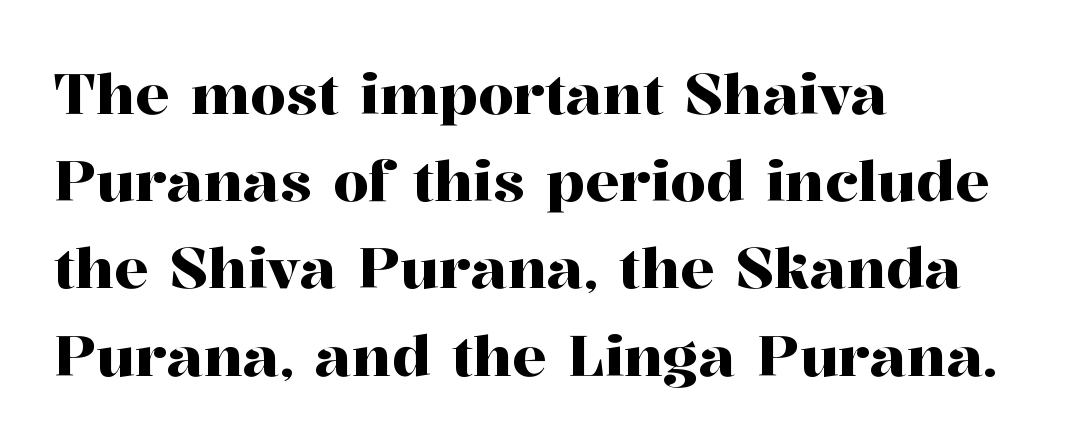
The letters sit at their default tracking, neither squeezed nor spread. The passage shown stacks its lines at a standard gap. Reading down the block, your eye returns to a fixed left position each line. The passage shown is typed in a proportional face where columns would drift.
